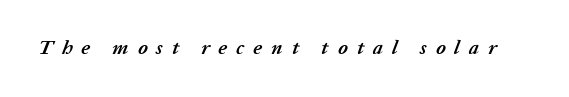
Check under the words: just untouched page. Compared with ordinary roman type, these characters are visibly tilted. Heavy-handed strokes throughout: this text is bold. Caption: expanded tracking, letters set apart.
